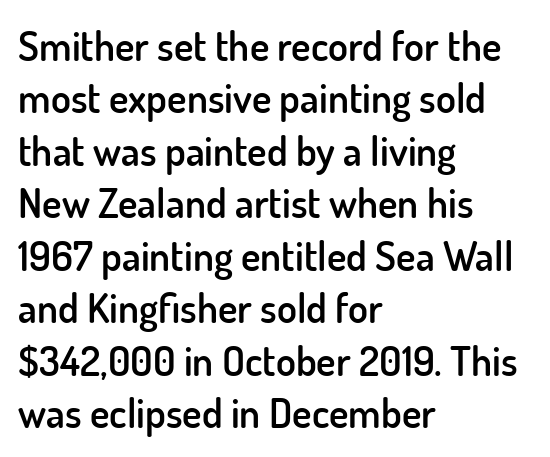
The image shows 41 px semibold sans-serif type, upright; set left-aligned, normal line spacing (1.28x), normal letter spacing, not underlined; low stroke contrast and a small x-height.
